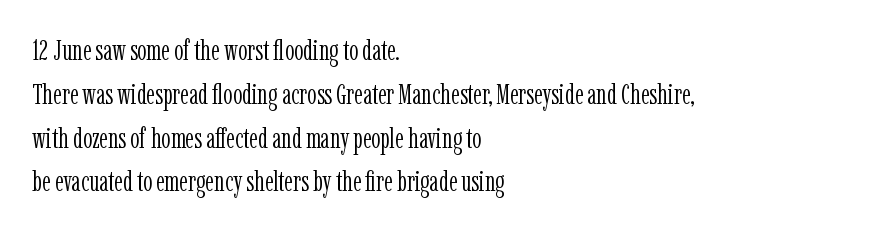
The image shows 29 px light, condensed serif type, upright; set left-aligned, normal line spacing (1.51x), normal letter spacing, not underlined; low stroke contrast and a medium x-height.
